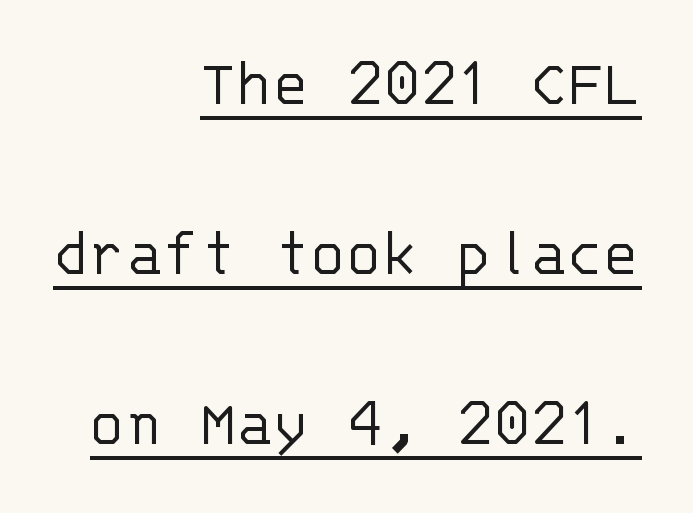
Q: Is the text bold? A: No.
Q: Is the text italic (slanted)? A: No, it is upright.
Q: Is the typeface a serif or a sans-serif typeface? A: Sans-serif.
Q: Is the text underlined? A: Yes.
Q: How is the paragraph aligned? A: Right-aligned.
Q: Is the spacing between letters normal or unusually wide? A: Normal.
Q: Is the spacing between lines tight, normal or loose? A: Loose.
Q: Width (condensed, normal, or wide)? A: Normal.
Q: Stroke contrast? A: Low.
Q: x-height? A: Large.
Q: Monospaced? A: Yes.
